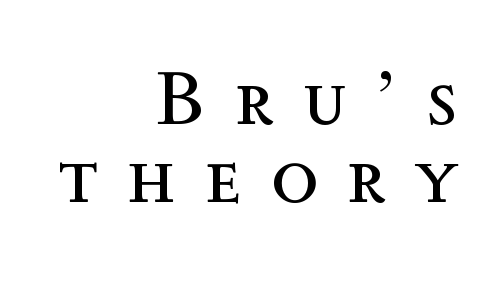
Q: Is the text bold? A: No.
Q: Is the text italic (slanted)? A: No, it is upright.
Q: Is the text underlined? A: No.
Q: How is the paragraph aligned? A: Right-aligned.
Q: Is the spacing between letters normal or unusually wide? A: Unusually wide.
Q: Is the spacing between lines tight, normal or loose? A: Tight.
Q: Width (condensed, normal, or wide)? A: Normal.
Q: x-height? A: Medium.
Q: Monospaced? A: No.
